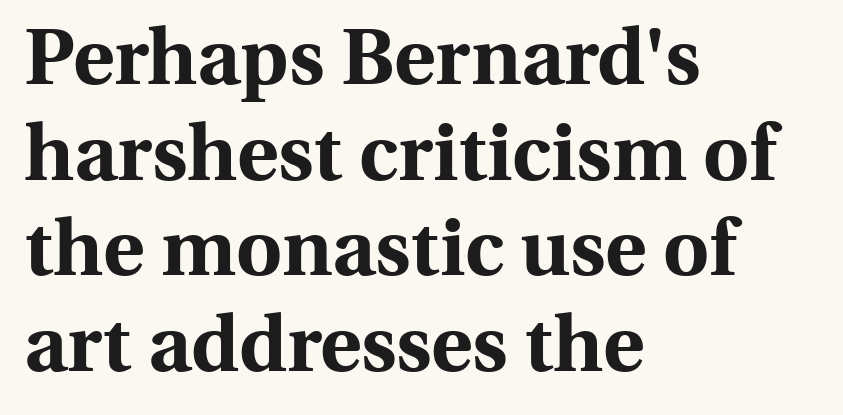
This is roman type, the default non-slanted kind. Letter spacing: default. How heavy is the stroke? Heavy — this is a bold. To sum up the face: it has serifs. Proportional: the letters do not fall into vertical columns.
